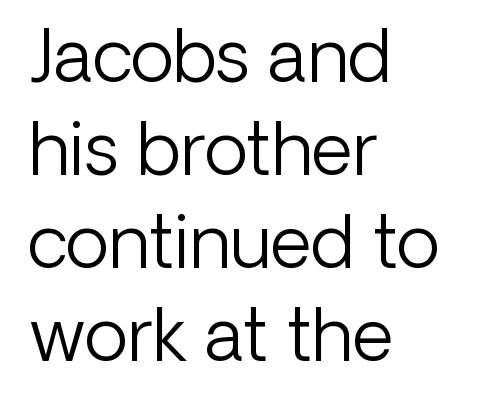
{"serif": "no", "italic": "no", "bold": "no", "weight": "light", "width": "normal", "stroke_contrast": "low", "x_height": "medium", "monospaced": "no", "underline": "no", "align": "left", "line_spacing": "normal", "line_spacing_ratio": 1.29, "letter_spacing": "normal", "letter_spacing_em": 0.0, "glyph_px": 72}
